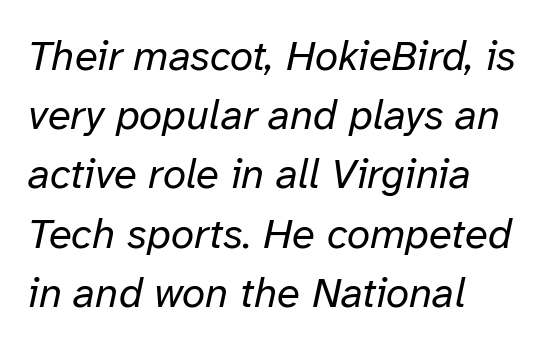
{"italic": "yes", "lean": "right", "slant_degrees": 12, "bold": "no", "weight": "regular", "width": "normal", "stroke_contrast": "low", "x_height": "medium", "monospaced": "no", "underline": "no", "align": "left", "line_spacing": "normal", "line_spacing_ratio": 1.41, "letter_spacing": "normal", "letter_spacing_em": 0.0, "glyph_px": 42}
